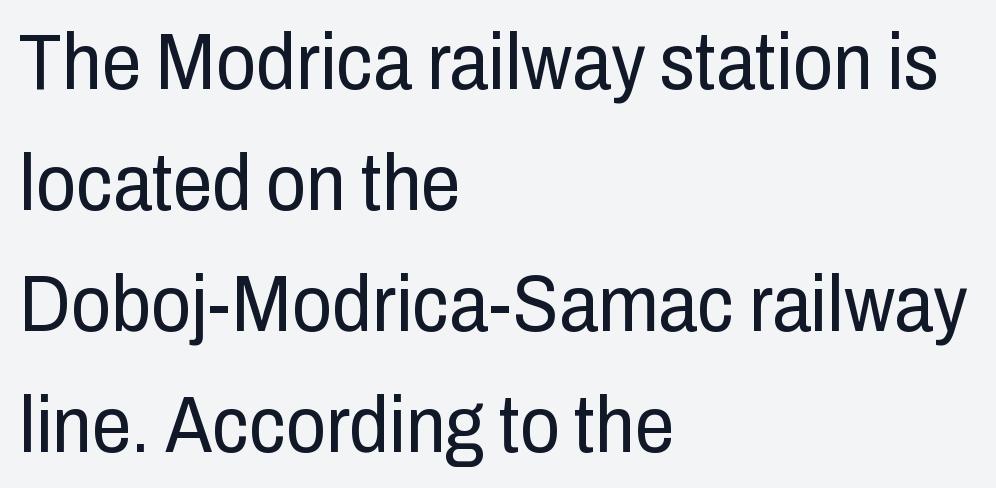
{"serif": "no", "italic": "no", "bold": "no", "weight": "regular", "width": "condensed", "stroke_contrast": "low", "x_height": "medium", "monospaced": "no", "underline": "no", "align": "left", "line_spacing": "normal", "line_spacing_ratio": 1.53, "letter_spacing": "normal", "letter_spacing_em": 0.0, "glyph_px": 79}
